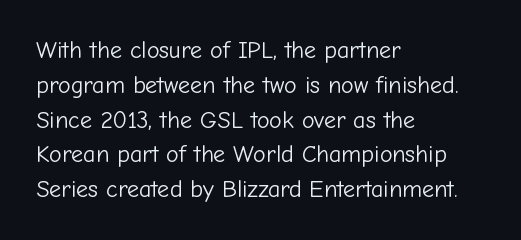
Q: Is the text bold? A: No.
Q: Is the text italic (slanted)? A: No, it is upright.
Q: Is the text underlined? A: No.
Q: How is the paragraph aligned? A: Left-aligned.
Q: Is the spacing between letters normal or unusually wide? A: Normal.
Q: Is the spacing between lines tight, normal or loose? A: Normal.
